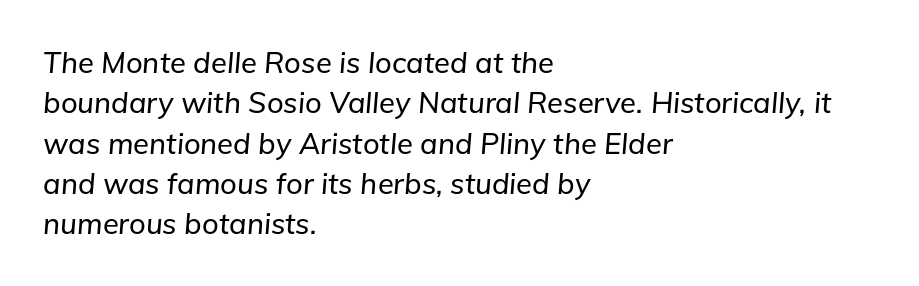
Rows of type keep a routine distance in the vertical direction. The passage shown is typed in a proportional face where columns would drift. Type without underlining. Rendered with sloped, italic letterforms. Tracking value appears to be zero — textbook default spacing. Is the block centered? No — it sits flush against the left margin.
